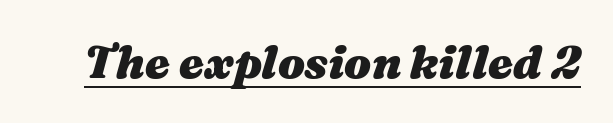
The line texture is even and compact thanks to regular tracking. The glyphs are accompanied by a horizontal stroke just below them. Do the characters align in a grid? No, the font is proportional. Is the type bold? Yes — the strokes are clearly thick and heavy.
